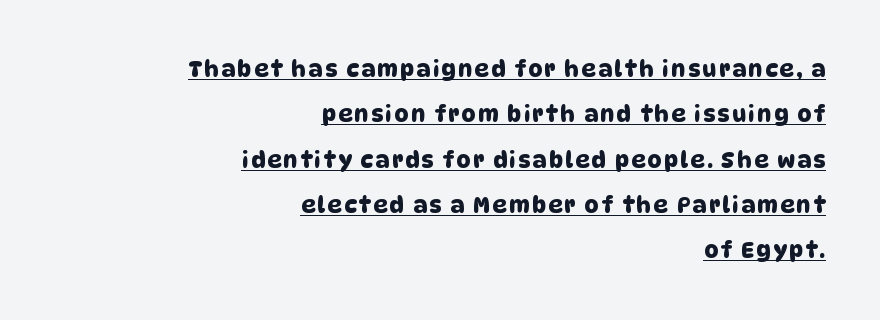
Q: Is the text underlined? A: Yes.
Q: How is the paragraph aligned? A: Right-aligned.
Q: Is the spacing between lines tight, normal or loose? A: Loose.
